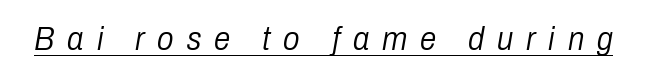
{"italic": "yes", "lean": "right", "slant_degrees": 10, "bold": "no", "weight": "light", "width": "condensed", "stroke_contrast": "low", "x_height": "medium", "monospaced": "no", "underline": "yes", "letter_spacing": "wide", "letter_spacing_em": 0.39, "glyph_px": 33}
